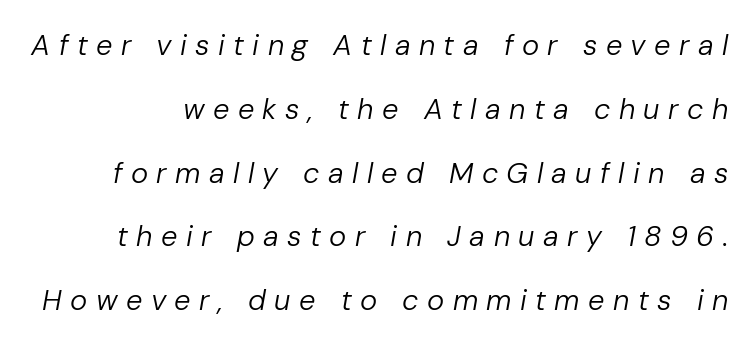
{"italic": "yes", "lean": "right", "slant_degrees": 10, "bold": "no", "weight": "regular", "width": "normal", "stroke_contrast": "low", "x_height": "medium", "monospaced": "no", "underline": "no", "line_spacing": "loose", "line_spacing_ratio": 2.2, "letter_spacing": "wide", "letter_spacing_em": 0.29, "glyph_px": 29}
